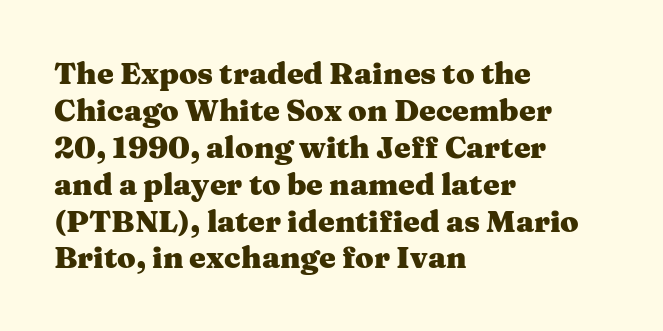
The image shows 30 px heavy, wide serif type, upright; set left-aligned, line spacing 1.23x, normal letter spacing, not underlined; medium stroke contrast and a medium x-height.
